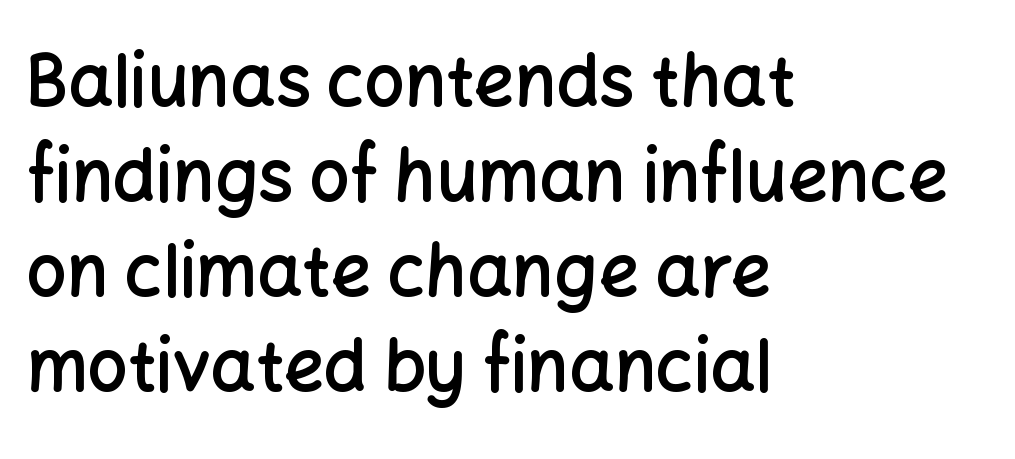
The image shows 71 px semibold sans-serif type, upright; set left-aligned, normal line spacing (1.34x), normal letter spacing, not underlined; low stroke contrast and a medium x-height.
